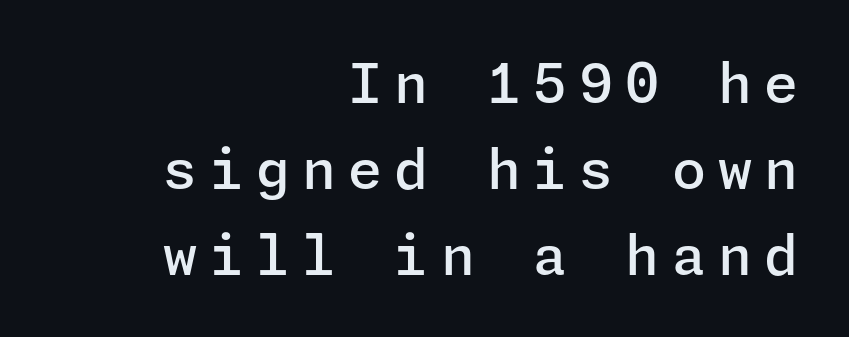
Q: Is the text bold? A: Semi-bold.
Q: Is the text italic (slanted)? A: No, it is upright.
Q: Is the typeface a serif or a sans-serif typeface? A: Sans-serif.
Q: Is the text underlined? A: No.
Q: How is the paragraph aligned? A: Right-aligned.
Q: Is the spacing between letters normal or unusually wide? A: Unusually wide.
Q: Is the spacing between lines tight, normal or loose? A: Normal.
Q: Width (condensed, normal, or wide)? A: Normal.
Q: Stroke contrast? A: Low.
Q: x-height? A: Medium.
